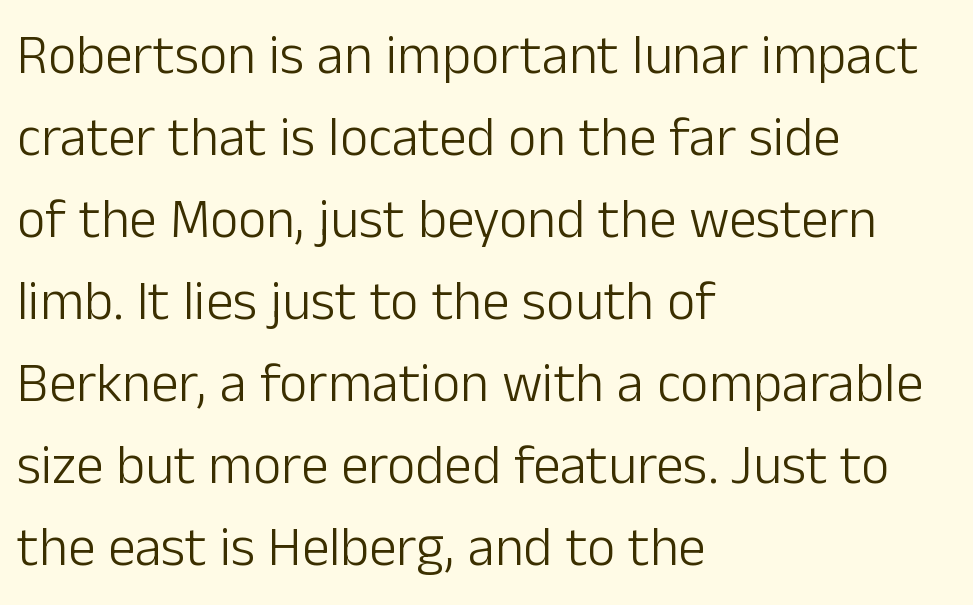
The image shows 55 px light sans-serif type, upright; set left-aligned, normal line spacing (1.49x), normal letter spacing, not underlined; low stroke contrast and a medium x-height.
